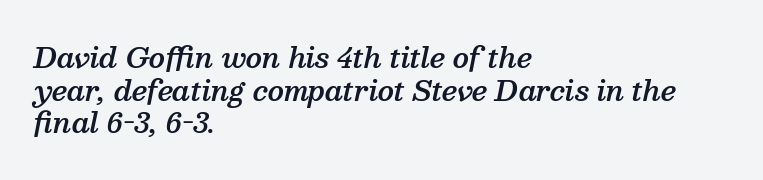
{"italic": "yes", "lean": "right", "slant_degrees": 13, "bold": "semi", "underline": "no", "align": "left", "line_spacing_ratio": 1.21, "letter_spacing": "normal", "letter_spacing_em": 0.0, "glyph_px": 27}
